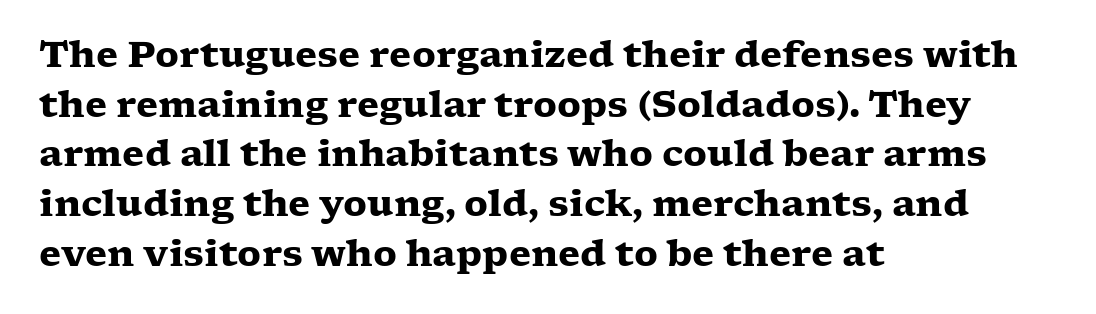
These lines are rendered in a variable-pitch font. It's the straight-up-and-down kind of type. The type is set solid horizontally, with unmodified tracking. The glyphs have the mass of a bold cut.
